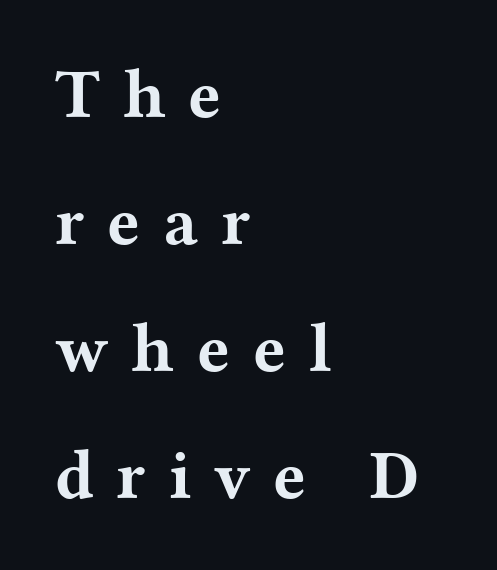
{"serif": "yes", "italic": "no", "bold": "yes", "weight": "bold", "width": "wide", "stroke_contrast": "medium", "x_height": "medium", "monospaced": "no", "underline": "no", "align": "left", "line_spacing_ratio": 1.84, "letter_spacing": "wide", "letter_spacing_em": 0.33, "glyph_px": 69}
